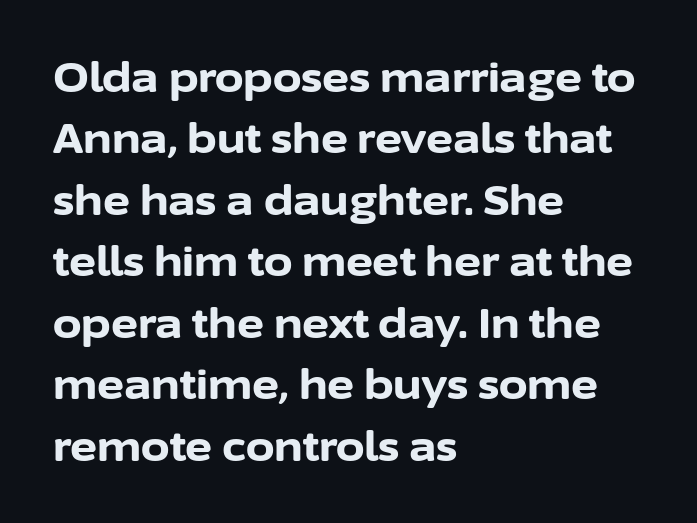
Quick note: interline space is typical. The typeface chosen for these lines omits serifs. The face used here is proportionally spaced, like ordinary book or web type. As a designer I'd log this as weight 700, bold. The words here are not underlined.
